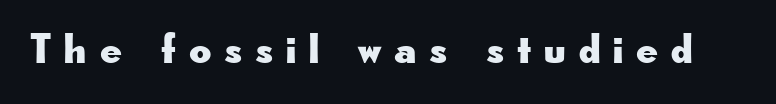
The image shows 43 px wide sans-serif type, upright; set unusually wide letter spacing (+0.3 em), not underlined; low stroke contrast and a small x-height.
